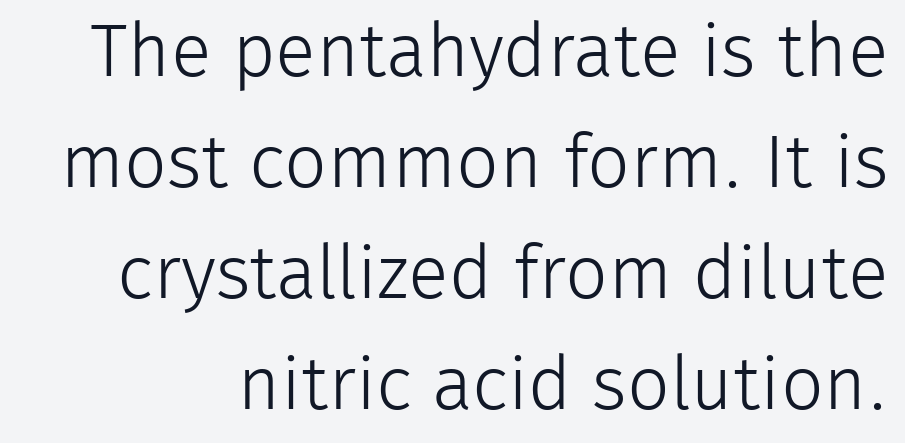
The image shows 75 px light sans-serif type, upright; set normal line spacing (1.48x), normal letter spacing, not underlined; low stroke contrast and a medium x-height.
